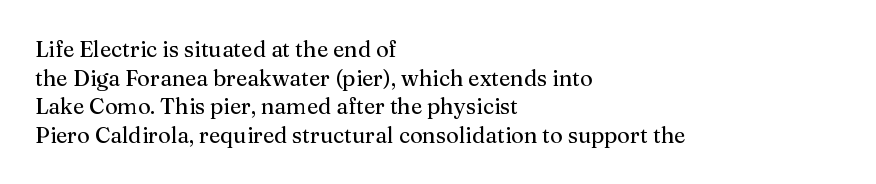
Check the space under the baseline: it is left empty. Characters follow at the spacing the type designer built in. These glyphs show unthickened strokes, regular width or finer. This is the regular roman posture of the typeface. A typesetter would call this leading conventional body-copy spacing. The compositor pushed each line to the left boundary.
